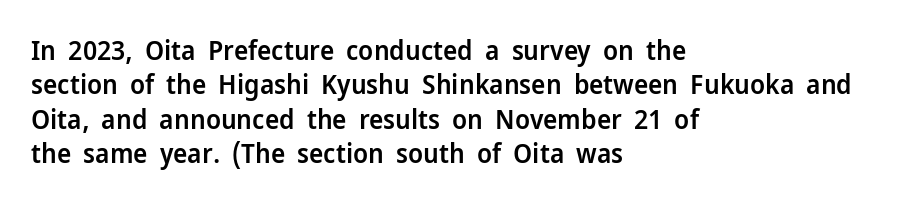
Q: Is the text bold? A: Semi-bold.
Q: Is the text italic (slanted)? A: No, it is upright.
Q: Is the text underlined? A: No.
Q: How is the paragraph aligned? A: Left-aligned.
Q: Is the spacing between letters normal or unusually wide? A: Normal.
Q: Is the spacing between lines tight, normal or loose? A: Normal.
